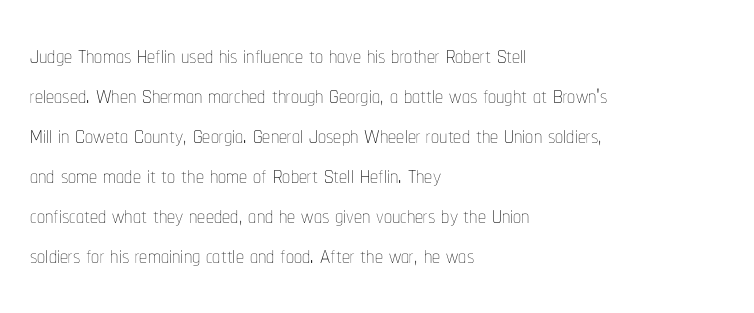
{"italic": "no", "bold": "no", "weight": "thin", "width": "condensed", "stroke_contrast": "low", "x_height": "medium", "monospaced": "no", "underline": "no", "align": "left", "line_spacing": "normal", "line_spacing_ratio": 1.25, "letter_spacing": "normal", "letter_spacing_em": 0.0, "glyph_px": 32}
